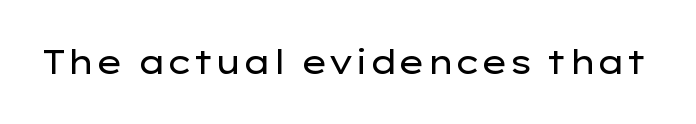
Q: Is the text bold? A: No.
Q: Is the text italic (slanted)? A: No, it is upright.
Q: Is the typeface a serif or a sans-serif typeface? A: Sans-serif.
Q: Is the text underlined? A: No.
Q: Is the spacing between letters normal or unusually wide? A: Normal.
Q: Width (condensed, normal, or wide)? A: Wide.
Q: Stroke contrast? A: Low.
Q: x-height? A: Medium.
Q: Monospaced? A: No.
